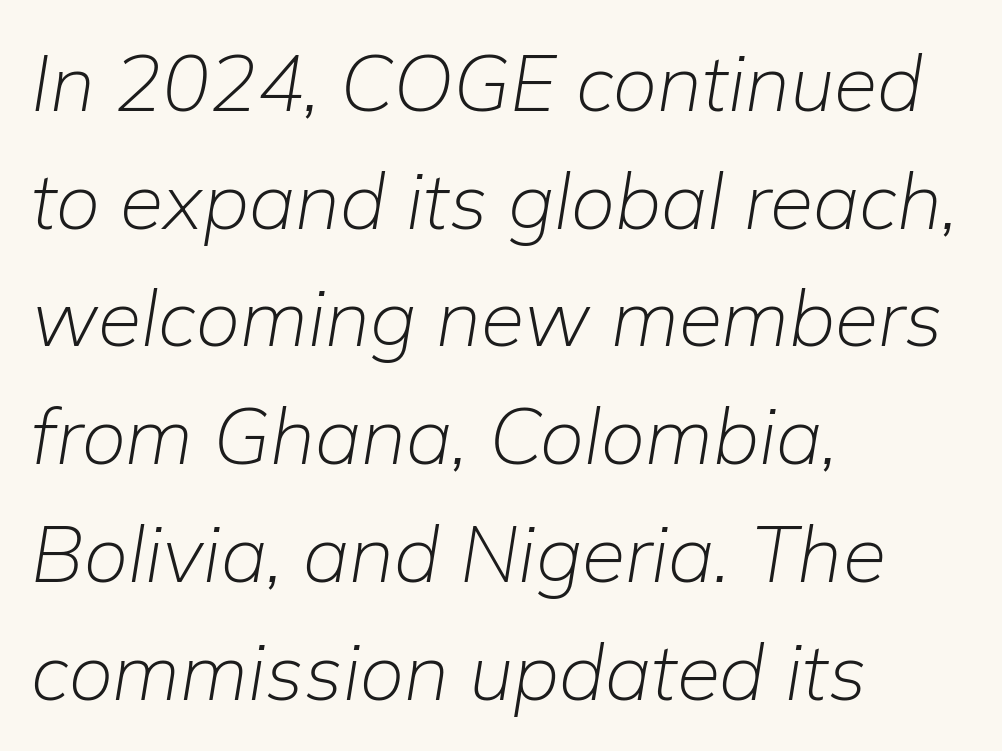
{"italic": "yes", "lean": "right", "slant_degrees": 9, "bold": "no", "weight": "light", "width": "normal", "stroke_contrast": "low", "x_height": "medium", "monospaced": "no", "underline": "no", "align": "left", "line_spacing": "normal", "line_spacing_ratio": 1.49, "letter_spacing": "normal", "letter_spacing_em": 0.0, "glyph_px": 79}
